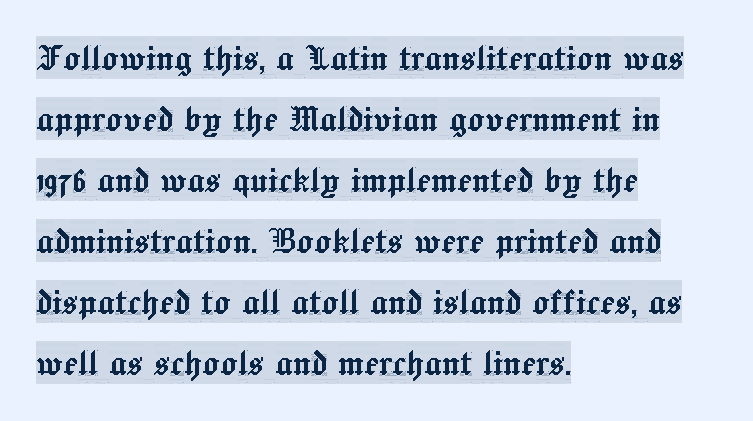
Italic? Not at all — the glyphs are vertical. Inter-character spacing is left at the font's built-in metrics. Honestly, there is no underline to notice here at all. What kind of face is this? One with serifs. Horizontally, the lines are justified to the leading edge only. Proportional: the letters do not fall into vertical columns.
